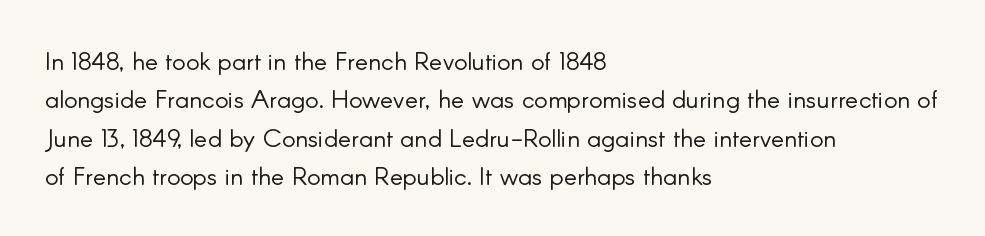
The image shows 25 px text type, upright; set left-aligned, normal line spacing (1.54x), normal letter spacing, not underlined.
